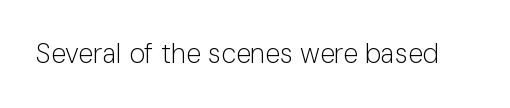
Q: Is the text bold? A: No.
Q: Is the text italic (slanted)? A: No, it is upright.
Q: Is the text underlined? A: No.
Q: Is the spacing between letters normal or unusually wide? A: Normal.
